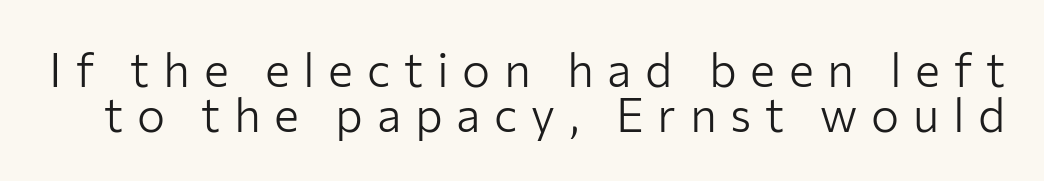
Q: Is the text bold? A: No.
Q: Is the text italic (slanted)? A: No, it is upright.
Q: Is the typeface a serif or a sans-serif typeface? A: Sans-serif.
Q: Is the text underlined? A: No.
Q: Is the spacing between letters normal or unusually wide? A: Unusually wide.
Q: Is the spacing between lines tight, normal or loose? A: Tight.
Q: Width (condensed, normal, or wide)? A: Normal.
Q: Stroke contrast? A: Low.
Q: x-height? A: Medium.
Q: Monospaced? A: No.
